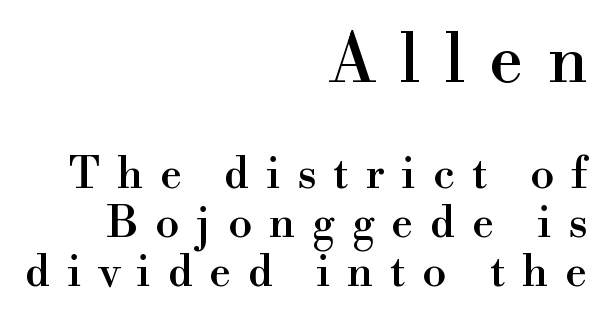
{"serif": "yes", "italic": "no", "width": "normal", "stroke_contrast": "high", "x_height": "small", "monospaced": "no", "underline": "no", "align": "right", "line_spacing": "tight", "line_spacing_ratio": 1.11, "letter_spacing": "wide", "letter_spacing_em": 0.38, "larger_block": "first", "size_ratio": 1.5, "glyph_px": 66}
